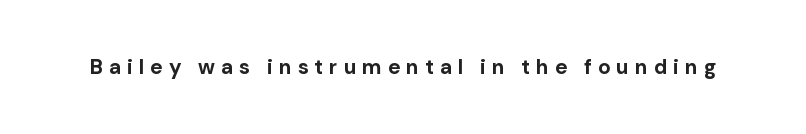
The image shows 21 px bold type, upright; set unusually wide letter spacing (+0.29 em), not underlined.
